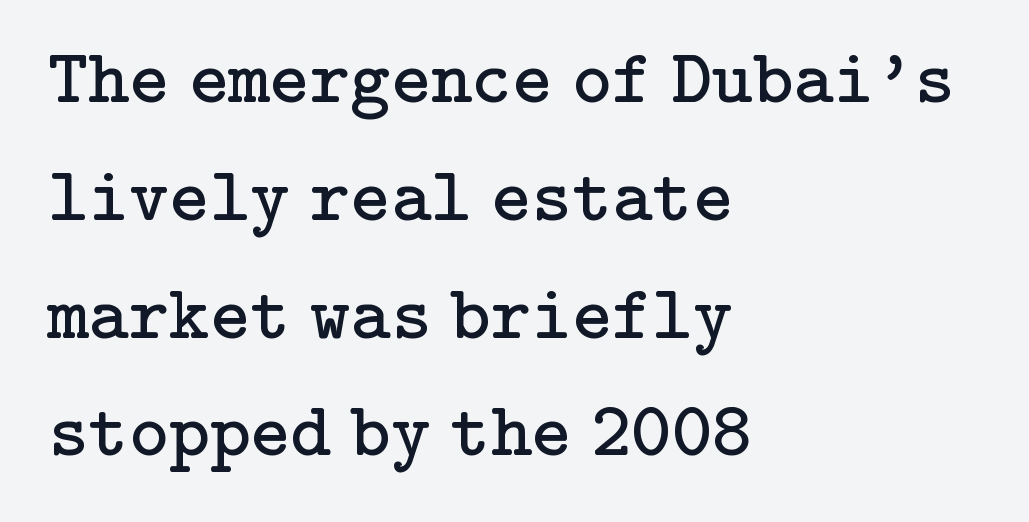
Q: Is the text bold? A: No.
Q: Is the text italic (slanted)? A: No, it is upright.
Q: Is the typeface a serif or a sans-serif typeface? A: Serif.
Q: Is the text underlined? A: No.
Q: How is the paragraph aligned? A: Left-aligned.
Q: Is the spacing between letters normal or unusually wide? A: Normal.
Q: Is the spacing between lines tight, normal or loose? A: Normal.
Q: Width (condensed, normal, or wide)? A: Normal.
Q: Stroke contrast? A: Low.
Q: x-height? A: Medium.
